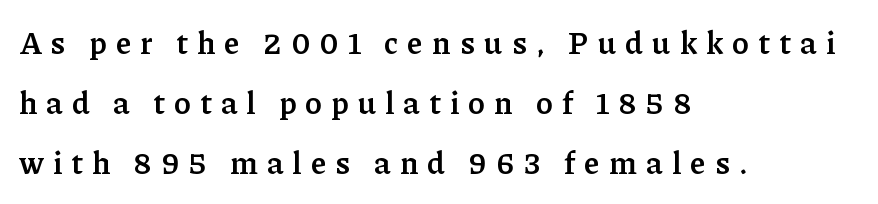
{"serif": "yes", "italic": "no", "bold": "yes", "weight": "semibold", "width": "normal", "stroke_contrast": "low", "x_height": "medium", "monospaced": "no", "underline": "no", "align": "left", "line_spacing": "loose", "line_spacing_ratio": 1.94, "letter_spacing": "wide", "letter_spacing_em": 0.29, "glyph_px": 31}
